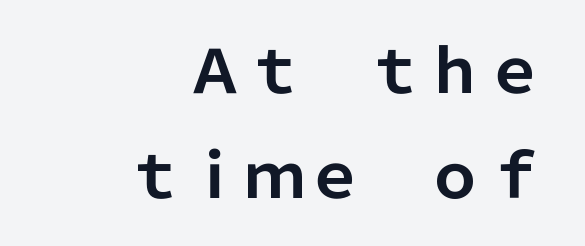
When letters stand straight like this, we call the style roman or upright. The space directly below the letters is spotless. Character widths vary here, with narrow letters taking less room than wide ones. Look at the tracking — it's just the regular setting, nothing added. Grotesque or geometric, the face here clearly has no serifs. Heavy-handed strokes throughout: this text is bold.
